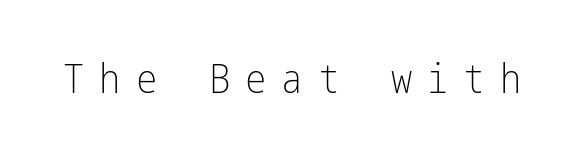
{"serif": "no", "italic": "no", "bold": "no", "weight": "light", "width": "condensed", "stroke_contrast": "low", "x_height": "medium", "underline": "no", "letter_spacing": "wide", "letter_spacing_em": 0.38, "glyph_px": 40}
